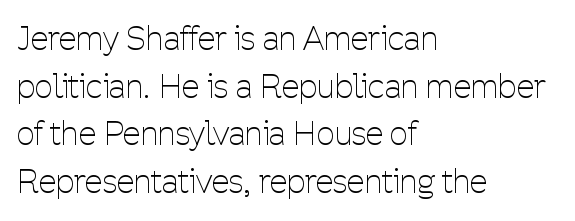
{"serif": "no", "italic": "no", "bold": "no", "weight": "thin", "width": "condensed", "stroke_contrast": "low", "x_height": "medium", "monospaced": "no", "underline": "no", "align": "left", "line_spacing": "normal", "line_spacing_ratio": 1.49, "letter_spacing": "normal", "letter_spacing_em": 0.0, "glyph_px": 32}
